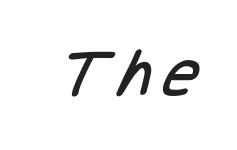
{"serif": "no", "bold": "no", "weight": "regular", "width": "condensed", "stroke_contrast": "low", "x_height": "medium", "monospaced": "no", "underline": "no", "glyph_px": 61}
